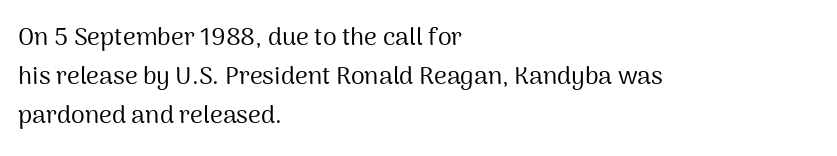
{"italic": "no", "bold": "no", "underline": "no", "align": "left", "line_spacing": "normal", "line_spacing_ratio": 1.57, "letter_spacing": "normal", "letter_spacing_em": 0.0, "glyph_px": 25}
